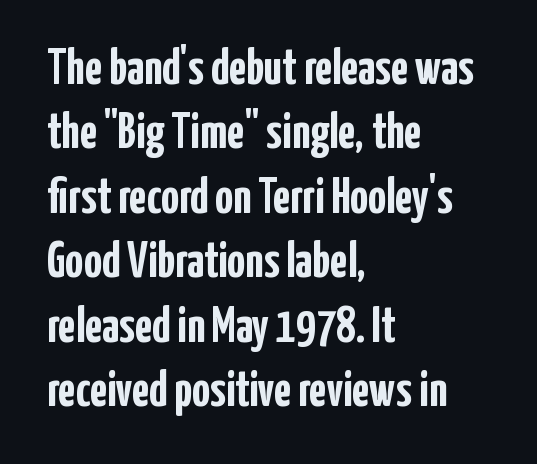
Q: Is the text bold? A: Yes.
Q: Is the text italic (slanted)? A: No, it is upright.
Q: Is the typeface a serif or a sans-serif typeface? A: Sans-serif.
Q: Is the text underlined? A: No.
Q: How is the paragraph aligned? A: Left-aligned.
Q: Is the spacing between letters normal or unusually wide? A: Normal.
Q: Is the spacing between lines tight, normal or loose? A: Normal.
Q: Width (condensed, normal, or wide)? A: Condensed.
Q: Stroke contrast? A: Low.
Q: x-height? A: Medium.
Q: Monospaced? A: No.
